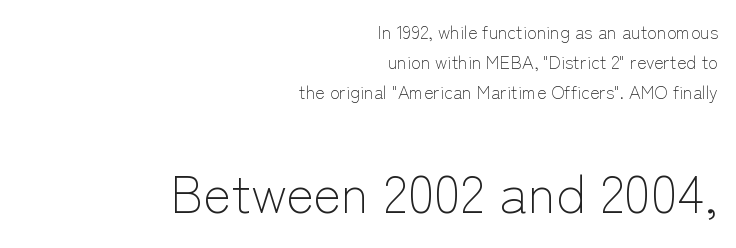
{"serif": "no", "italic": "no", "bold": "no", "weight": "light", "width": "normal", "stroke_contrast": "low", "x_height": "medium", "monospaced": "no", "underline": "no", "align": "right", "line_spacing": "normal", "line_spacing_ratio": 1.68, "letter_spacing": "normal", "letter_spacing_em": 0.0, "larger_block": "second", "size_ratio": 2.94, "glyph_px": 53}
